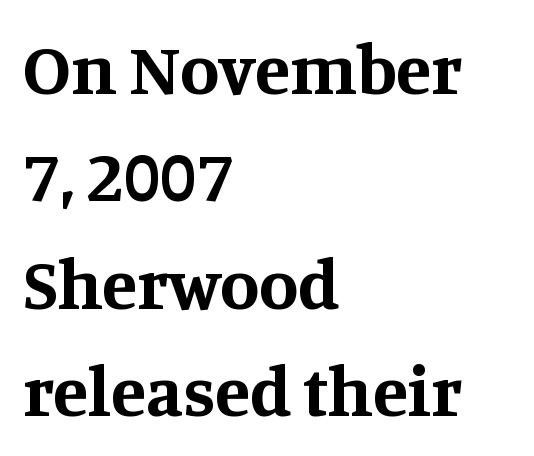
The image shows 72 px bold serif type, upright; set left-aligned, normal line spacing (1.49x), normal letter spacing, not underlined; medium stroke contrast and a large x-height.
